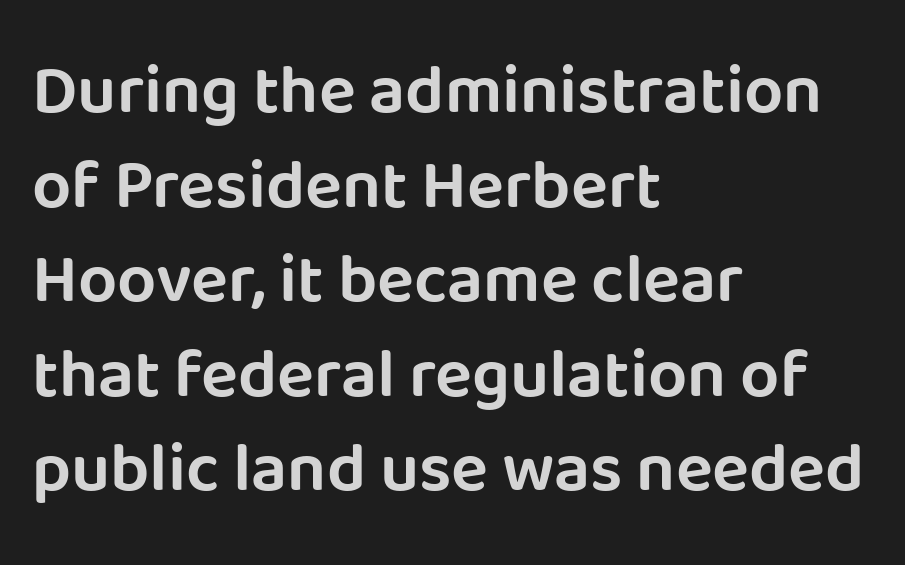
{"serif": "no", "italic": "no", "width": "normal", "stroke_contrast": "low", "x_height": "large", "monospaced": "no", "underline": "no", "align": "left", "line_spacing": "normal", "line_spacing_ratio": 1.37, "letter_spacing": "normal", "letter_spacing_em": 0.0, "glyph_px": 69}
